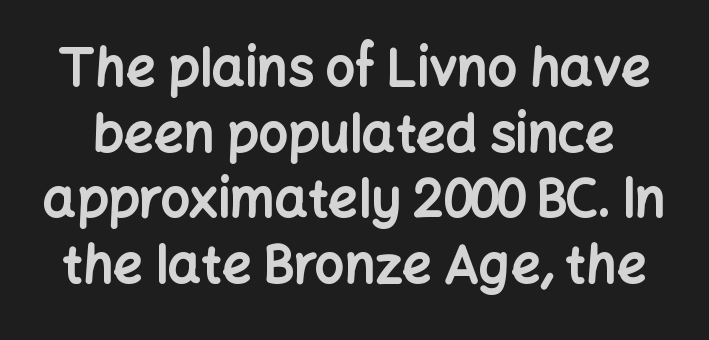
Q: Is the text bold? A: Yes.
Q: Is the text italic (slanted)? A: No, it is upright.
Q: Is the typeface a serif or a sans-serif typeface? A: Sans-serif.
Q: Is the text underlined? A: No.
Q: Is the spacing between letters normal or unusually wide? A: Normal.
Q: Is the spacing between lines tight, normal or loose? A: Normal.
Q: Width (condensed, normal, or wide)? A: Normal.
Q: Stroke contrast? A: Low.
Q: x-height? A: Medium.
Q: Monospaced? A: No.
